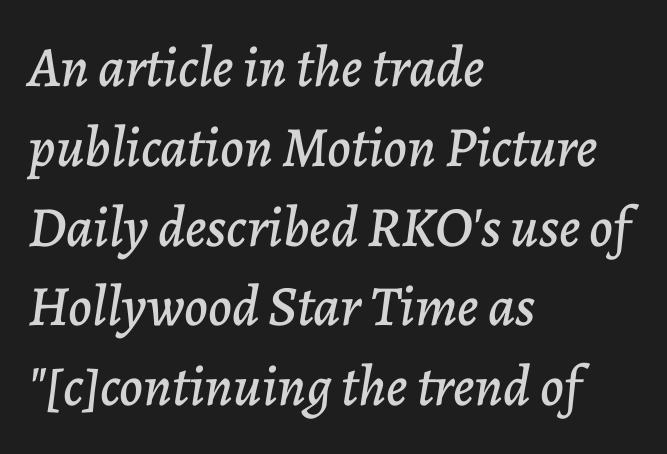
The image shows 57 px text type, italic (leaning right); set left-aligned, normal line spacing (1.4x), normal letter spacing, not underlined; low stroke contrast and a medium x-height.
